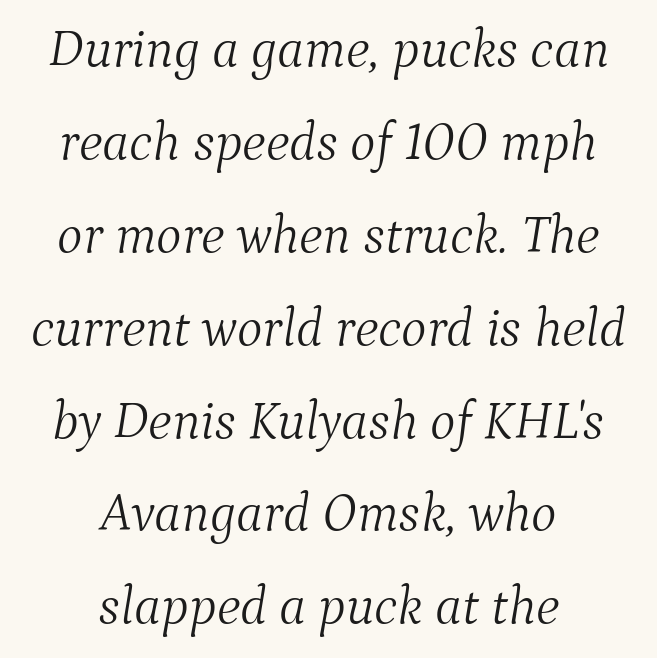
{"serif": "yes", "italic": "yes", "lean": "right", "slant_degrees": 9, "bold": "no", "weight": "light", "width": "normal", "stroke_contrast": "medium", "x_height": "medium", "monospaced": "no", "underline": "no", "align": "center", "line_spacing_ratio": 1.72, "letter_spacing": "normal", "letter_spacing_em": 0.0, "glyph_px": 54}
